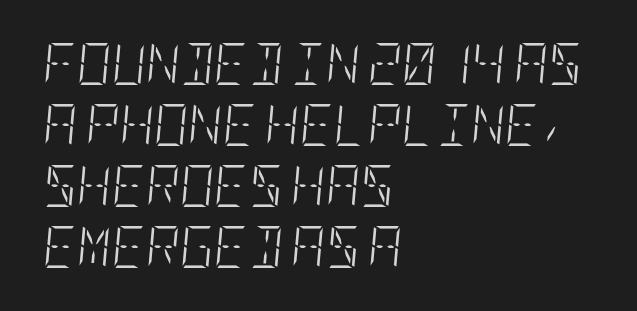
Letter spacing: default. Italic: yes, the glyphs are oblique. Has an underline been added? It has not. The letters look calm and open, with moderate or lighter stems. Horizontal bands of white between lines are of average thickness.
